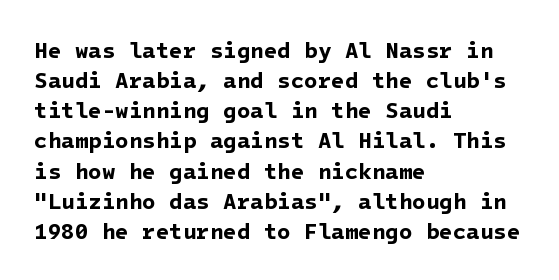
{"bold": "yes", "underline": "no", "align": "left", "line_spacing": "normal", "line_spacing_ratio": 1.37, "letter_spacing": "normal", "letter_spacing_em": 0.0, "glyph_px": 22}
